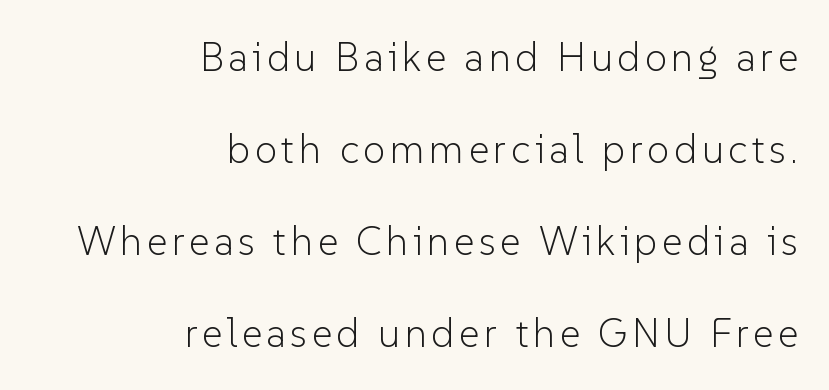
The image shows 40 px light sans-serif type, upright; set right-aligned, loose line spacing (2.3x), not underlined; low stroke contrast and a medium x-height.
